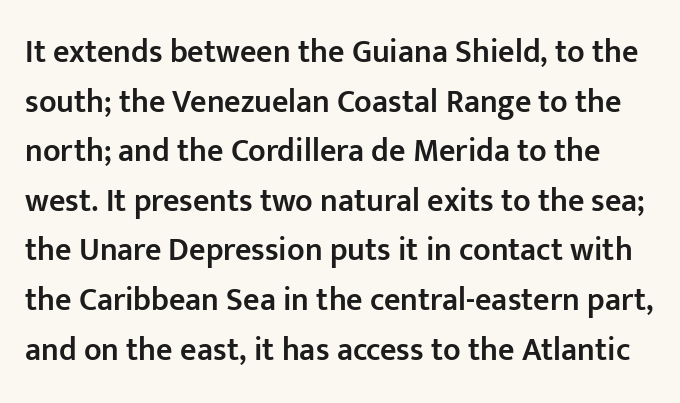
Q: Is the text bold? A: Semi-bold.
Q: Is the text italic (slanted)? A: No, it is upright.
Q: Is the typeface a serif or a sans-serif typeface? A: Sans-serif.
Q: Is the text underlined? A: No.
Q: Is the spacing between letters normal or unusually wide? A: Normal.
Q: Is the spacing between lines tight, normal or loose? A: Normal.
Q: Width (condensed, normal, or wide)? A: Normal.
Q: Stroke contrast? A: Low.
Q: x-height? A: Medium.
Q: Monospaced? A: No.
